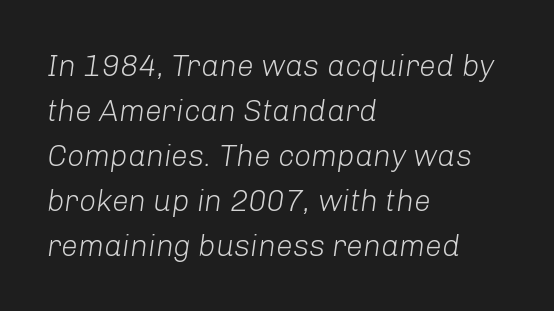
Q: Is the text bold? A: No.
Q: Is the text italic (slanted)? A: Yes, it leans right by about 8 degrees.
Q: Is the text underlined? A: No.
Q: How is the paragraph aligned? A: Left-aligned.
Q: Is the spacing between letters normal or unusually wide? A: Normal.
Q: Is the spacing between lines tight, normal or loose? A: Normal.
Q: Width (condensed, normal, or wide)? A: Normal.
Q: Stroke contrast? A: Low.
Q: x-height? A: Medium.
Q: Monospaced? A: No.
